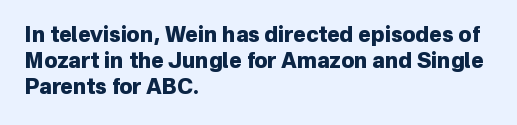
Q: Is the text bold? A: Yes.
Q: Is the text italic (slanted)? A: No, it is upright.
Q: Is the text underlined? A: No.
Q: How is the paragraph aligned? A: Left-aligned.
Q: Is the spacing between letters normal or unusually wide? A: Normal.
Q: Is the spacing between lines tight, normal or loose? A: Normal.
